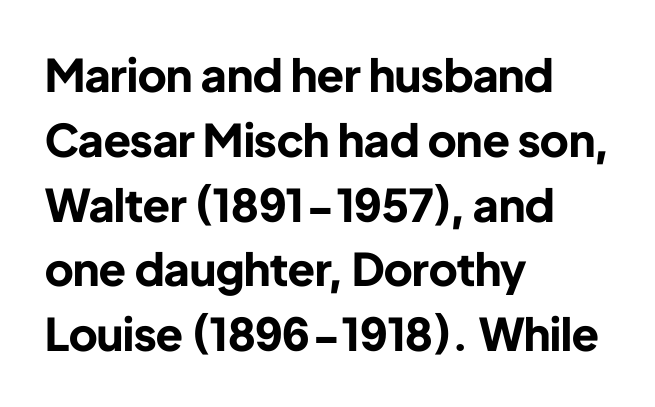
Q: Is the text bold? A: Yes.
Q: Is the text italic (slanted)? A: No, it is upright.
Q: Is the typeface a serif or a sans-serif typeface? A: Sans-serif.
Q: Is the text underlined? A: No.
Q: How is the paragraph aligned? A: Left-aligned.
Q: Is the spacing between letters normal or unusually wide? A: Normal.
Q: Is the spacing between lines tight, normal or loose? A: Normal.
Q: Width (condensed, normal, or wide)? A: Normal.
Q: Stroke contrast? A: Low.
Q: x-height? A: Medium.
Q: Monospaced? A: No.
